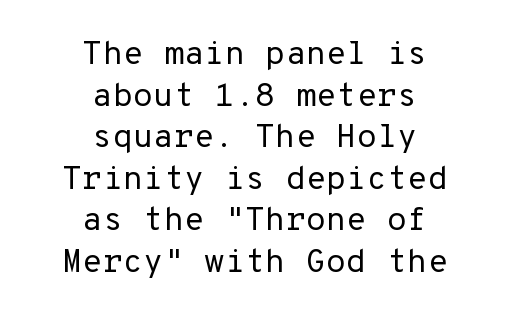
{"serif": "no", "italic": "no", "bold": "no", "weight": "regular", "width": "normal", "stroke_contrast": "low", "x_height": "medium", "underline": "no", "align": "center", "line_spacing": "normal", "line_spacing_ratio": 1.26, "letter_spacing": "normal", "letter_spacing_em": 0.0, "glyph_px": 33}
